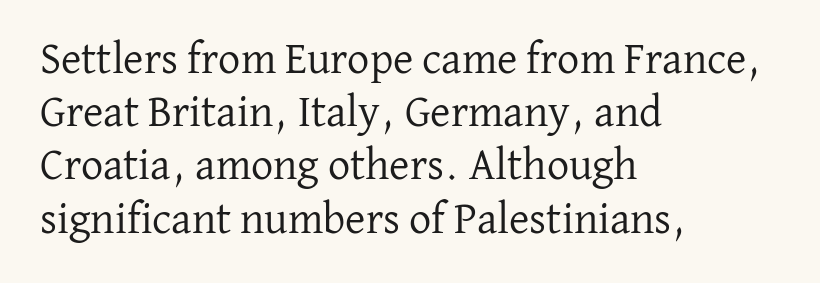
Summary of weight: not heavy and not bold. In CSS terms this would be text-align: left. Quick note: not italic, upright. Character widths vary here, with narrow letters taking less room than wide ones.
